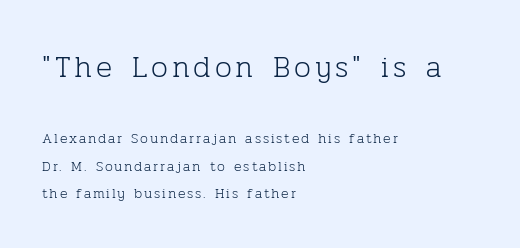
The image shows 30 px light serif type, upright; set left-aligned, loose line spacing (1.99x), not underlined; the first (top) block is 2.14x larger; low stroke contrast and a medium x-height.
